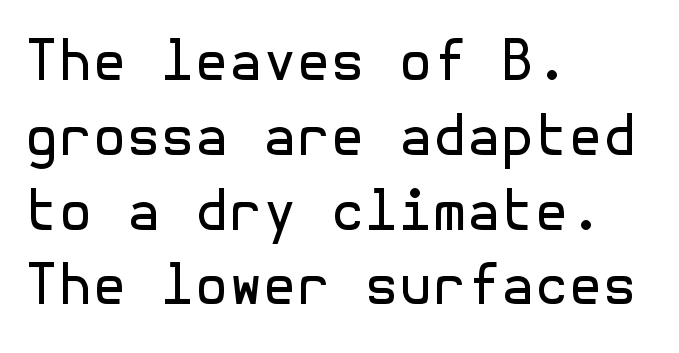
The image shows 55 px regular-weight sans-serif type, upright; set left-aligned, normal line spacing (1.36x), normal letter spacing, not underlined; a medium x-height.
